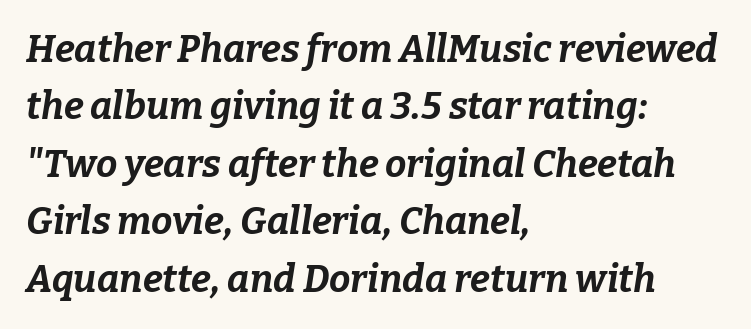
The image shows 38 px bold type, italic (leaning right); set left-aligned, normal line spacing (1.51x), normal letter spacing, not underlined; low stroke contrast and a medium x-height.
